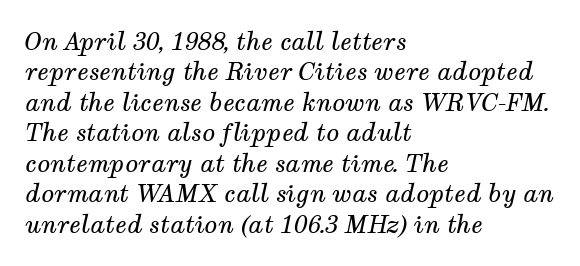
The image shows 24 px text type, italic (leaning right); set left-aligned, normal line spacing (1.27x), normal letter spacing, not underlined.
